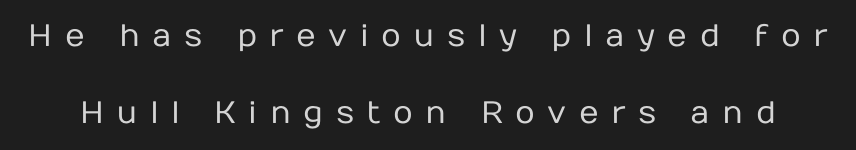
Q: Is the text bold? A: No.
Q: Is the text italic (slanted)? A: No, it is upright.
Q: Is the typeface a serif or a sans-serif typeface? A: Sans-serif.
Q: Is the text underlined? A: No.
Q: Is the spacing between letters normal or unusually wide? A: Unusually wide.
Q: Is the spacing between lines tight, normal or loose? A: Loose.
Q: Width (condensed, normal, or wide)? A: Normal.
Q: Stroke contrast? A: Low.
Q: x-height? A: Medium.
Q: Monospaced? A: No.
